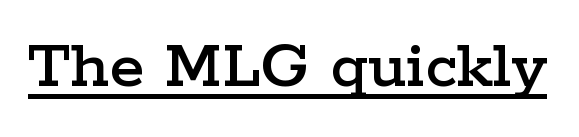
Q: Is the text italic (slanted)? A: No, it is upright.
Q: Is the typeface a serif or a sans-serif typeface? A: Serif.
Q: Is the text underlined? A: Yes.
Q: Is the spacing between letters normal or unusually wide? A: Normal.
Q: Width (condensed, normal, or wide)? A: Wide.
Q: Stroke contrast? A: Low.
Q: x-height? A: Medium.
Q: Monospaced? A: No.
